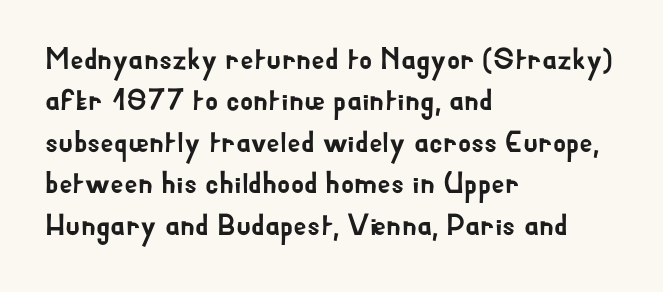
Is this a fixed-width face? No — the glyphs have proportional, varying widths. Reading down the column, the eye jumps a familiar distance to each next line. Teacher's note: observe the even left margin — that is flush-left alignment. These lines were composed using upright roman letters. Honestly, there is no underline to notice here at all.
